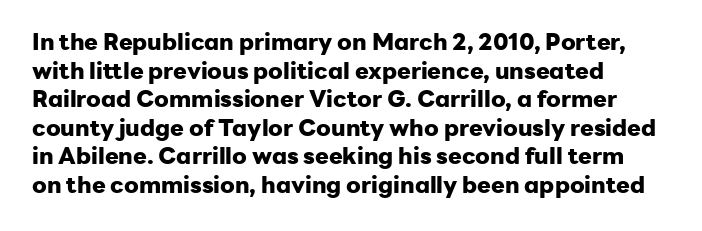
Q: Is the text bold? A: Yes.
Q: Is the text italic (slanted)? A: No, it is upright.
Q: Is the text underlined? A: No.
Q: How is the paragraph aligned? A: Left-aligned.
Q: Is the spacing between letters normal or unusually wide? A: Normal.
